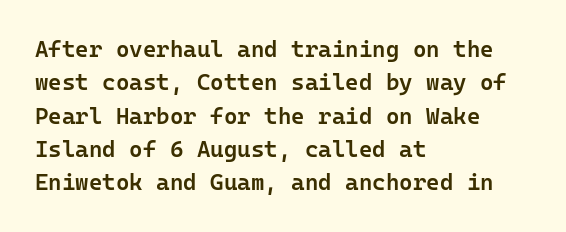
{"italic": "no", "bold": "semi", "underline": "no", "align": "left", "line_spacing": "normal", "line_spacing_ratio": 1.45, "letter_spacing": "normal", "letter_spacing_em": 0.0, "glyph_px": 23}
